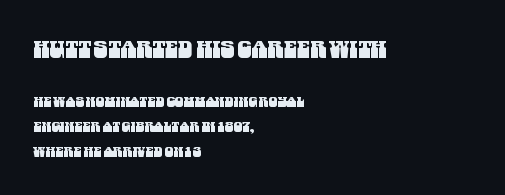
Characters follow at the spacing the type designer built in. Does the bottom block carry the larger type? No, the top block does. A classic flush-left, rag-right setting is used for this passage. Descenders are the only things crossing below the line.
